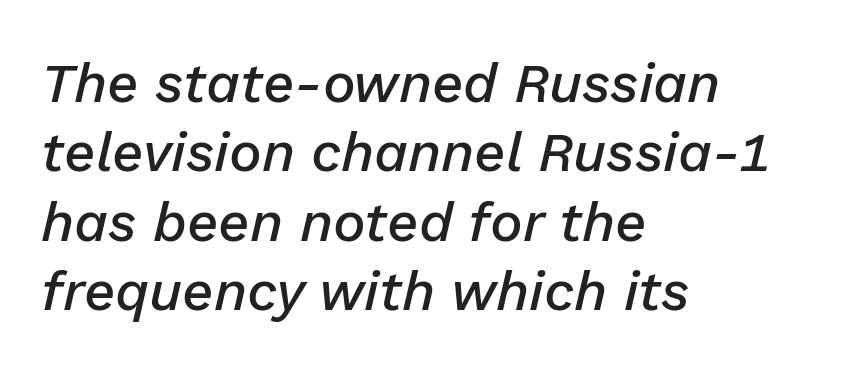
{"italic": "yes", "lean": "right", "slant_degrees": 13, "bold": "semi", "weight": "semibold", "width": "normal", "stroke_contrast": "low", "x_height": "medium", "monospaced": "no", "underline": "no", "align": "left", "line_spacing": "normal", "line_spacing_ratio": 1.26, "letter_spacing": "normal", "letter_spacing_em": 0.0, "glyph_px": 55}
